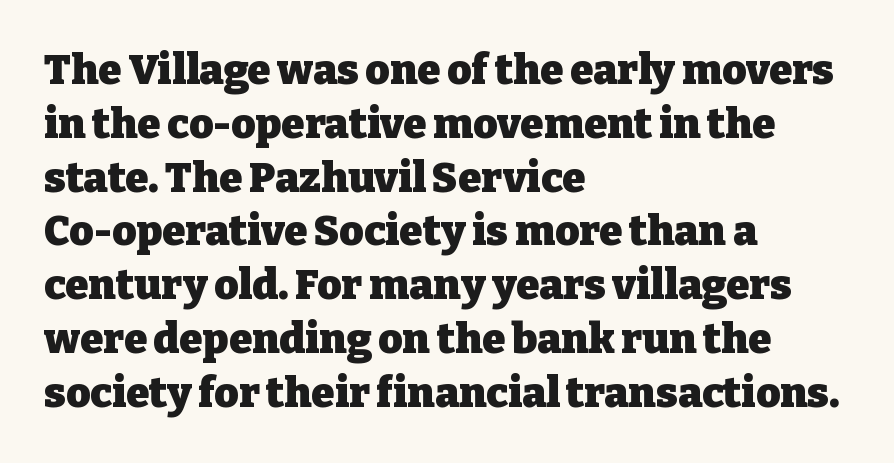
Q: Is the text bold? A: Yes.
Q: Is the text italic (slanted)? A: No, it is upright.
Q: Is the typeface a serif or a sans-serif typeface? A: Serif.
Q: Is the text underlined? A: No.
Q: How is the paragraph aligned? A: Left-aligned.
Q: Is the spacing between letters normal or unusually wide? A: Normal.
Q: Is the spacing between lines tight, normal or loose? A: Normal.
Q: Width (condensed, normal, or wide)? A: Normal.
Q: Stroke contrast? A: Low.
Q: x-height? A: Medium.
Q: Monospaced? A: No.
